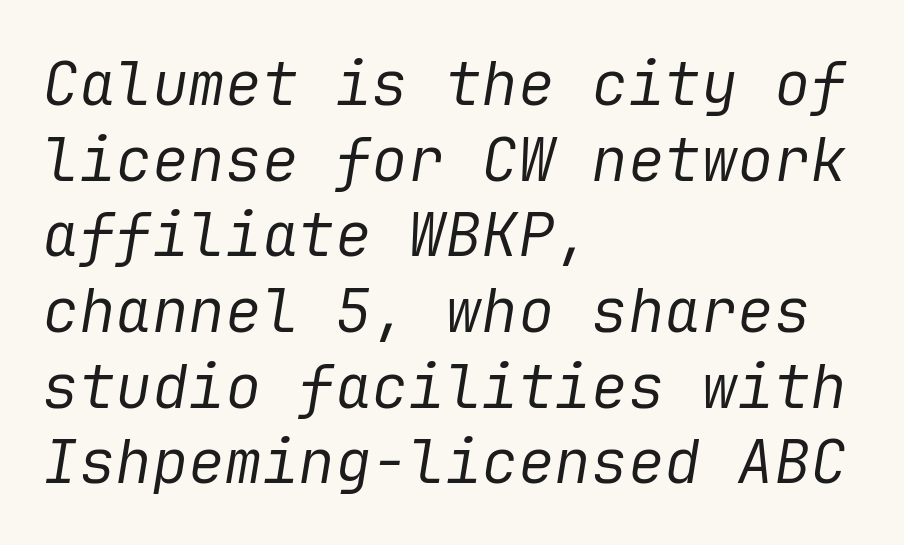
Q: Is the text bold? A: No.
Q: Is the text italic (slanted)? A: Yes, it leans right by about 9 degrees.
Q: Is the text underlined? A: No.
Q: How is the paragraph aligned? A: Left-aligned.
Q: Is the spacing between letters normal or unusually wide? A: Normal.
Q: Width (condensed, normal, or wide)? A: Normal.
Q: Stroke contrast? A: Low.
Q: x-height? A: Medium.
